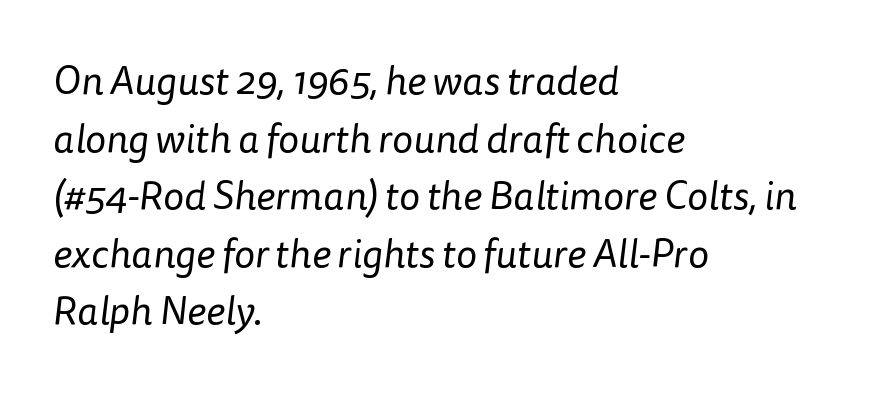
The image shows 40 px regular-weight sans-serif type; set left-aligned, normal line spacing (1.44x), normal letter spacing, not underlined; low stroke contrast and a medium x-height.
